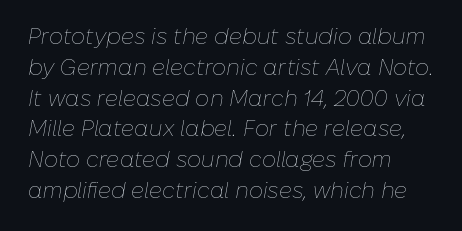
{"italic": "yes", "lean": "right", "slant_degrees": 10, "bold": "no", "underline": "no", "align": "left", "line_spacing": "normal", "line_spacing_ratio": 1.4, "letter_spacing": "normal", "letter_spacing_em": 0.0, "glyph_px": 22}
